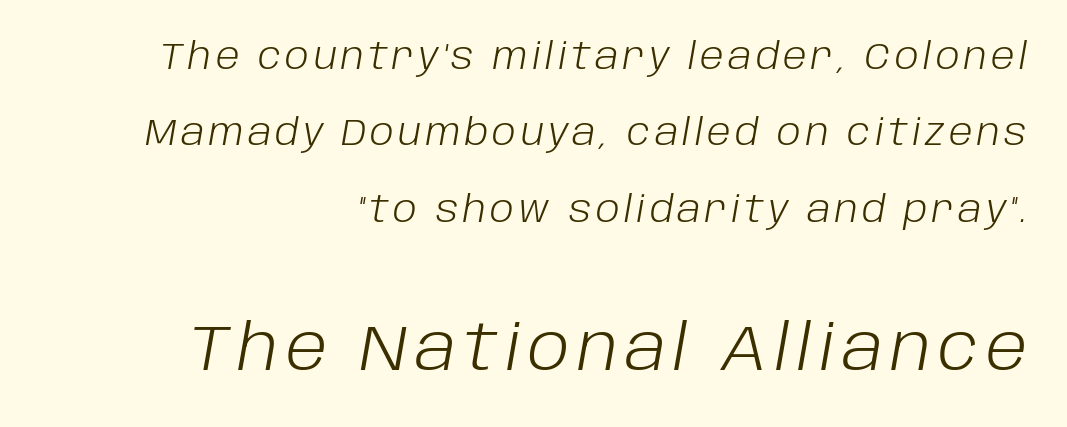
This rendering uses right alignment, leaving the left contour irregular. No chunkiness to these letters — they're not bold. A typesetter would call this proportional, since set widths differ per character. Underlining? Definitely not there. Loosely led — the rows are spread out. This layout puts the modest block above and the oversized block below.
